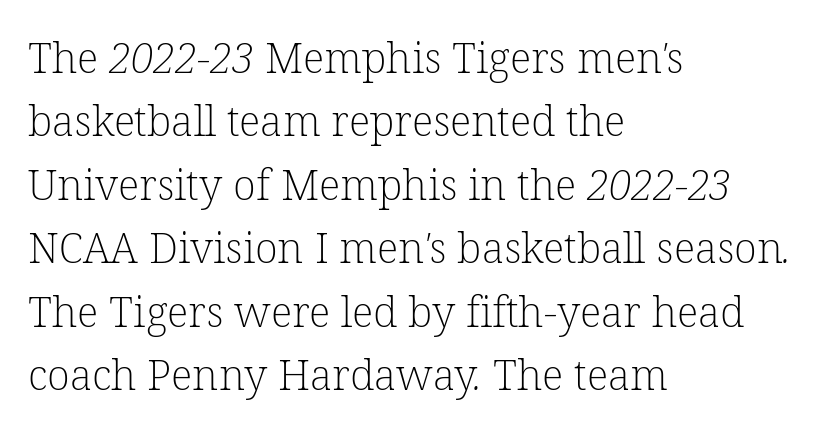
The font sits on the lighter half of the weight spectrum, regular included. Default kerning and tracking; the words read as compact shapes. This is serif lettering, the kind often seen in printed books. Summary of vertical rhythm: regular, with standard interline spacing.
